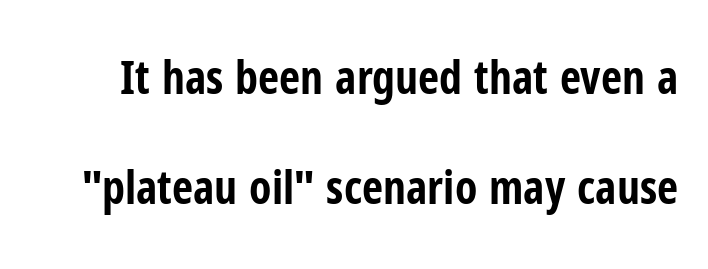
The image shows 46 px bold, condensed sans-serif type, upright; set loose line spacing (2.4x), normal letter spacing, not underlined; low stroke contrast and a medium x-height.
